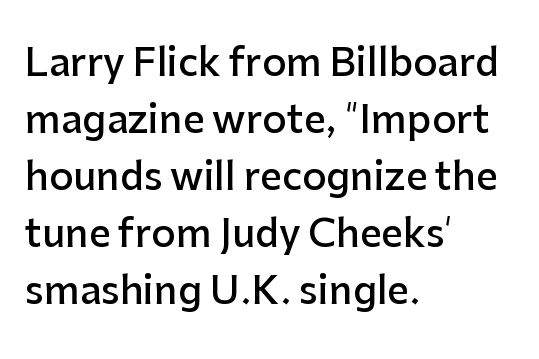
Q: Is the text bold? A: Semi-bold.
Q: Is the text italic (slanted)? A: No, it is upright.
Q: Is the typeface a serif or a sans-serif typeface? A: Sans-serif.
Q: Is the text underlined? A: No.
Q: How is the paragraph aligned? A: Left-aligned.
Q: Is the spacing between letters normal or unusually wide? A: Normal.
Q: Is the spacing between lines tight, normal or loose? A: Normal.
Q: Width (condensed, normal, or wide)? A: Normal.
Q: Stroke contrast? A: Low.
Q: x-height? A: Medium.
Q: Monospaced? A: No.
